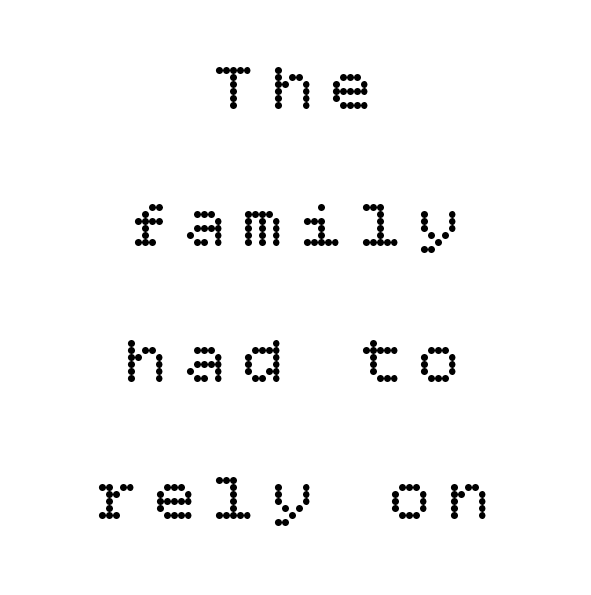
Only glyphs here, with clear space below each row. Display-style spreading of the glyphs; the letterfit is very open. Is there much room between lines? Yes — plenty of vertical air separates them. Posture: straight, roman, zero tilt. The letterforms sit at book weight or below. These lines are centered, leaving both edges ragged.
